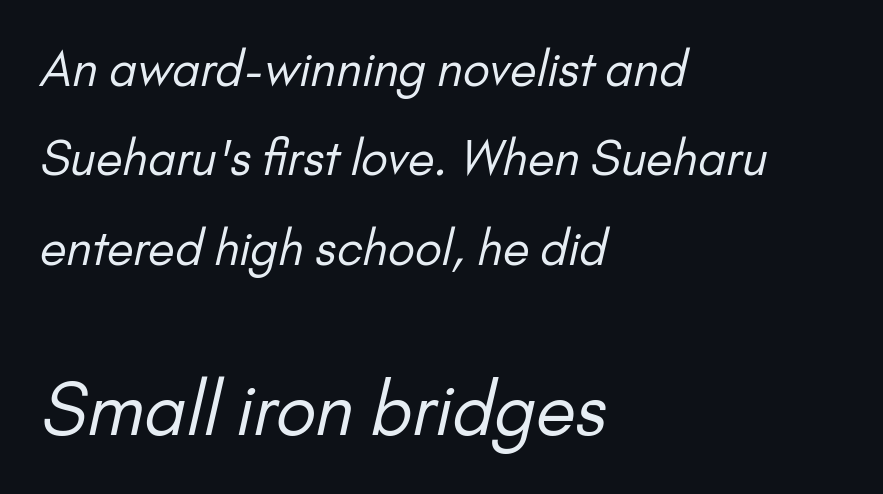
Q: Is the text bold? A: No.
Q: Is the typeface a serif or a sans-serif typeface? A: Sans-serif.
Q: Is the text underlined? A: No.
Q: How is the paragraph aligned? A: Left-aligned.
Q: Is the spacing between letters normal or unusually wide? A: Normal.
Q: Which block of text is set in a larger size, the first (top) or the second (bottom)? A: The second (bottom) one.
Q: Width (condensed, normal, or wide)? A: Normal.
Q: Stroke contrast? A: Low.
Q: x-height? A: Small.
Q: Monospaced? A: No.
